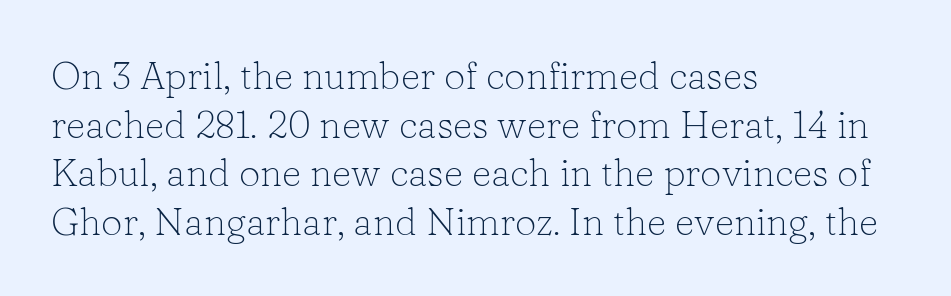
A quiet, ordinary-to-light weight characterises the typeface. Each word holds together tightly as a unit, with standard inter-letter gaps. A typesetter would mark this as roman, not italic. You could not count columns in this text — the font is proportionally spaced.
